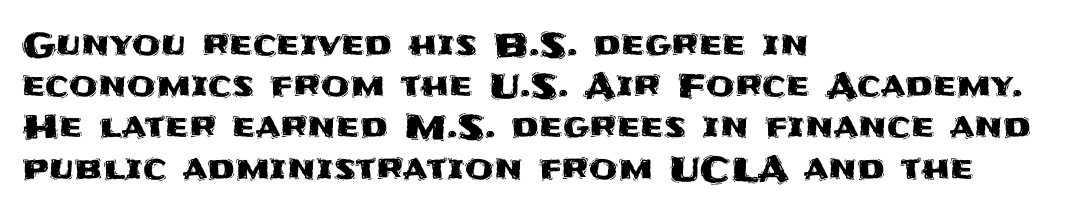
Q: Is the text italic (slanted)? A: No, it is upright.
Q: Is the typeface a serif or a sans-serif typeface? A: Sans-serif.
Q: Is the text underlined? A: No.
Q: How is the paragraph aligned? A: Left-aligned.
Q: Is the spacing between letters normal or unusually wide? A: Normal.
Q: Is the spacing between lines tight, normal or loose? A: Normal.
Q: Width (condensed, normal, or wide)? A: Normal.
Q: Stroke contrast? A: Medium.
Q: x-height? A: Large.
Q: Monospaced? A: No.
